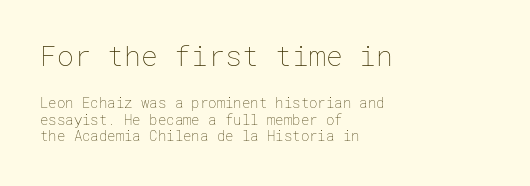
{"italic": "no", "bold": "no", "weight": "thin", "width": "normal", "stroke_contrast": "low", "x_height": "medium", "underline": "no", "align": "left", "line_spacing_ratio": 1.18, "letter_spacing": "normal", "letter_spacing_em": 0.0, "larger_block": "first", "size_ratio": 2.0, "glyph_px": 28}
